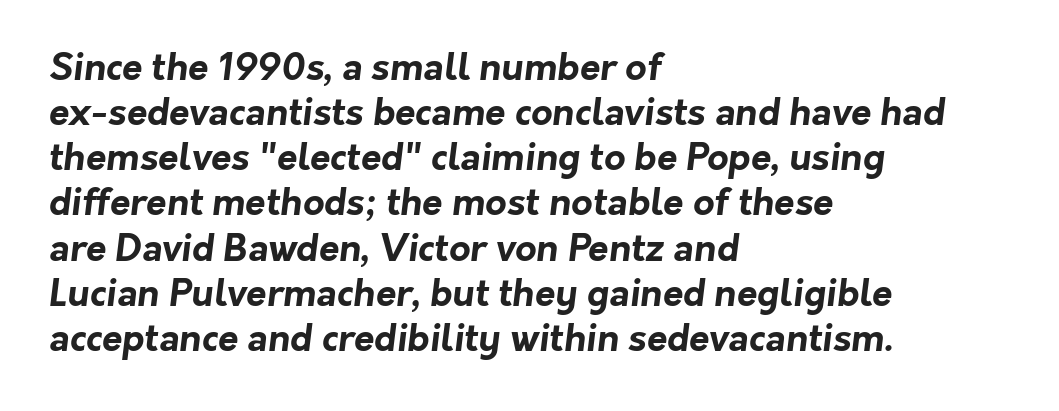
The image shows 37 px bold sans-serif type; set left-aligned, line spacing 1.22x, normal letter spacing, not underlined; low stroke contrast and a medium x-height.
